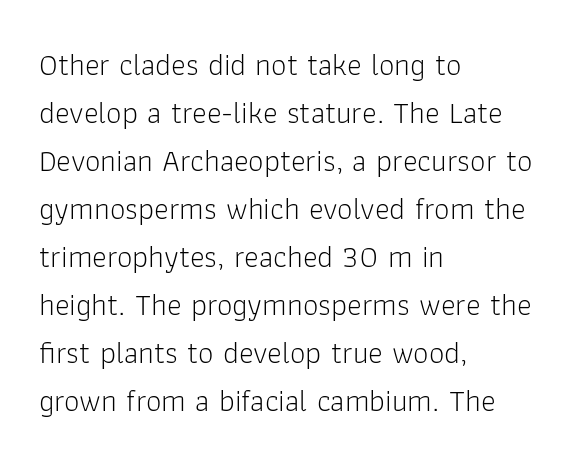
{"serif": "no", "italic": "no", "bold": "no", "weight": "light", "width": "normal", "stroke_contrast": "low", "x_height": "medium", "monospaced": "no", "underline": "no", "align": "left", "line_spacing": "normal", "line_spacing_ratio": 1.55, "letter_spacing": "normal", "letter_spacing_em": 0.0, "glyph_px": 31}
